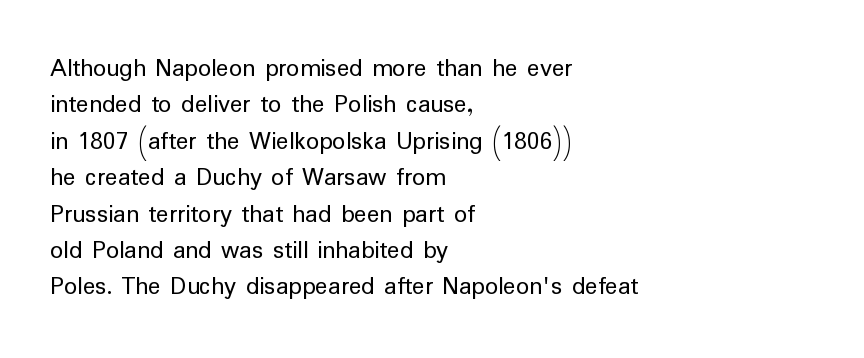
The image shows 26 px text type, upright; set left-aligned, normal line spacing (1.4x), normal letter spacing, not underlined.
